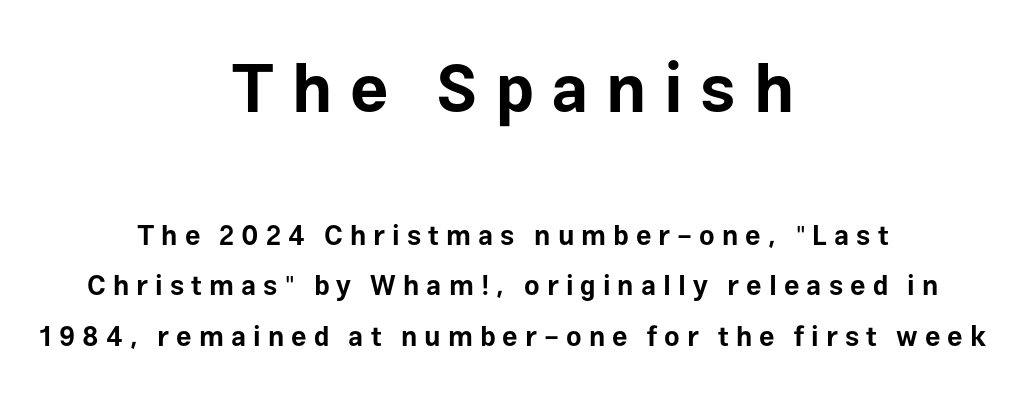
{"serif": "no", "italic": "no", "bold": "yes", "weight": "bold", "width": "normal", "stroke_contrast": "low", "x_height": "medium", "monospaced": "no", "underline": "no", "align": "center", "line_spacing_ratio": 1.88, "letter_spacing": "wide", "letter_spacing_em": 0.26, "larger_block": "first", "size_ratio": 2.48, "glyph_px": 67}
